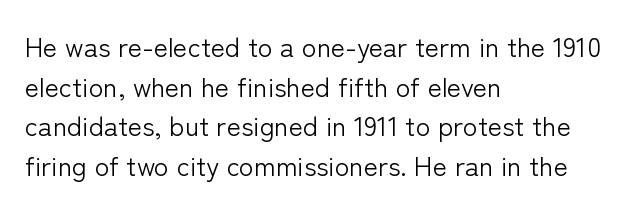
The image shows 27 px text type, upright; set left-aligned, normal line spacing (1.47x), normal letter spacing, not underlined.
